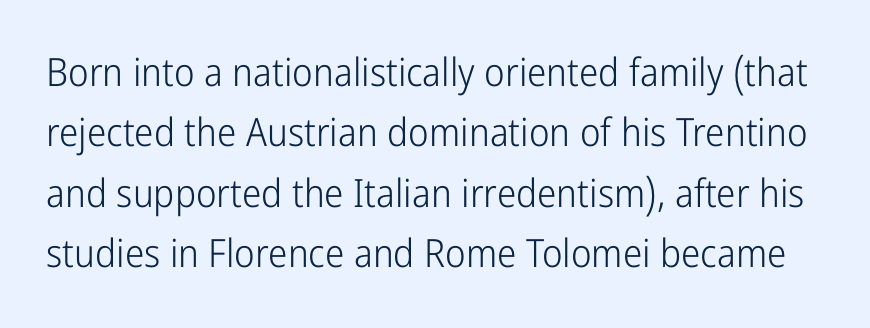
The image shows 39 px light, condensed sans-serif type, upright; set normal line spacing (1.55x), normal letter spacing, not underlined; low stroke contrast and a medium x-height.
